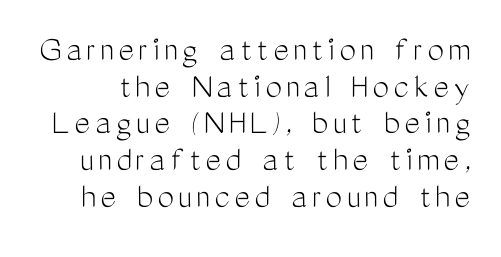
{"serif": "no", "italic": "no", "bold": "no", "weight": "light", "width": "condensed", "stroke_contrast": "medium", "x_height": "medium", "monospaced": "no", "underline": "no", "line_spacing": "tight", "line_spacing_ratio": 0.99, "glyph_px": 37}
